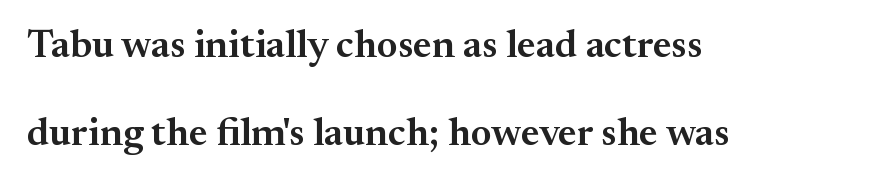
Q: Is the text bold? A: Semi-bold.
Q: Is the text italic (slanted)? A: No, it is upright.
Q: Is the typeface a serif or a sans-serif typeface? A: Serif.
Q: Is the text underlined? A: No.
Q: How is the paragraph aligned? A: Left-aligned.
Q: Is the spacing between letters normal or unusually wide? A: Normal.
Q: Is the spacing between lines tight, normal or loose? A: Loose.
Q: Width (condensed, normal, or wide)? A: Normal.
Q: Stroke contrast? A: Medium.
Q: x-height? A: Small.
Q: Monospaced? A: No.
